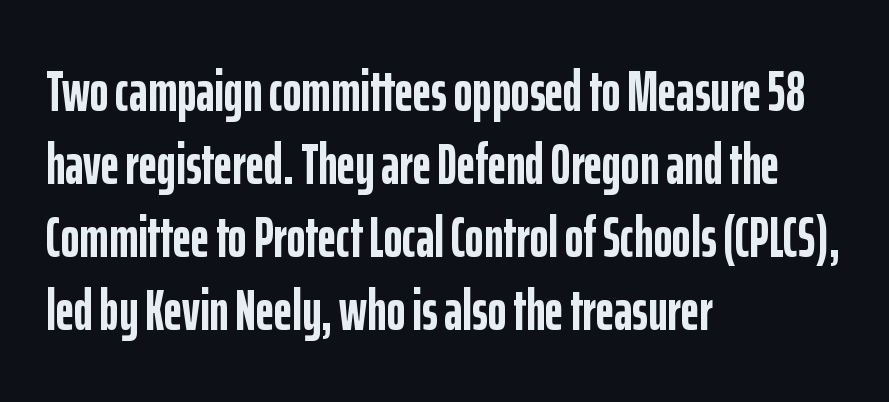
The image shows 57 px semibold, condensed sans-serif type, upright; set left-aligned, normal line spacing (1.28x), normal letter spacing, not underlined; low stroke contrast and a medium x-height.
